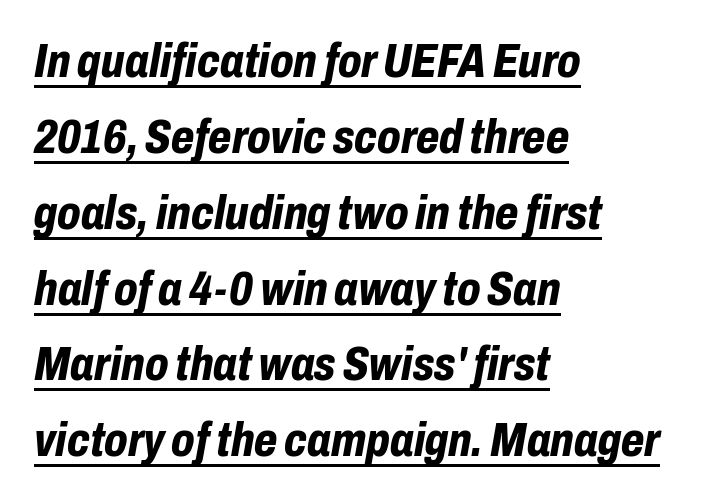
{"italic": "yes", "lean": "right", "slant_degrees": 10, "bold": "yes", "weight": "bold", "width": "condensed", "stroke_contrast": "low", "x_height": "medium", "monospaced": "no", "underline": "yes", "align": "left", "line_spacing": "normal", "line_spacing_ratio": 1.58, "letter_spacing": "normal", "letter_spacing_em": 0.0, "glyph_px": 48}
